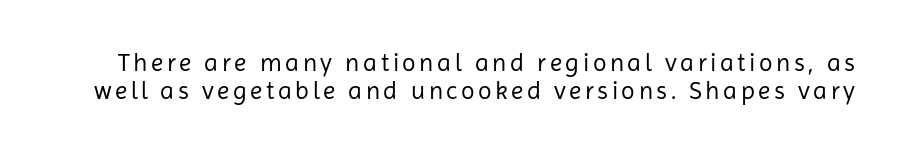
{"italic": "no", "bold": "no", "underline": "no", "line_spacing": "tight", "line_spacing_ratio": 1.13, "glyph_px": 25}
